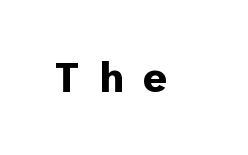
The letters are spread apart with noticeably loose tracking. A full-strength bold gives these letters their thick strokes. Posture: straight, roman, zero tilt. Just letters on the line, the space beneath them empty. Typographically, this falls in the sans-serif category.
